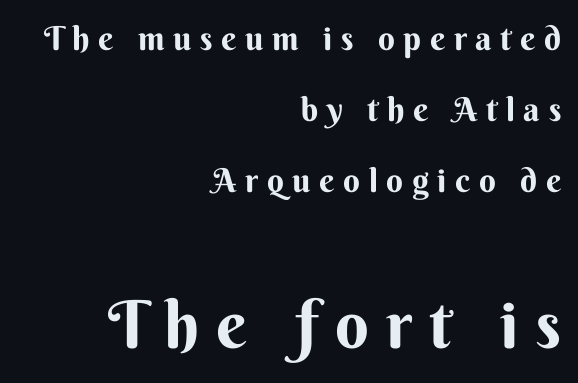
{"serif": "no", "italic": "no", "width": "normal", "stroke_contrast": "medium", "x_height": "small", "monospaced": "no", "underline": "no", "align": "right", "line_spacing": "loose", "line_spacing_ratio": 2.15, "letter_spacing": "wide", "letter_spacing_em": 0.26, "larger_block": "second", "size_ratio": 2.0, "glyph_px": 66}
